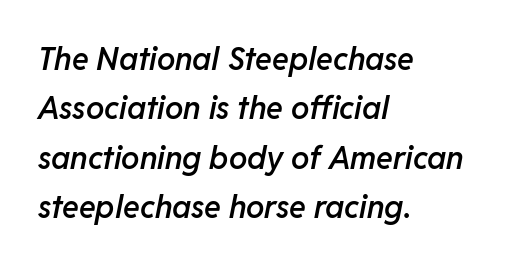
Q: Is the text bold? A: Semi-bold.
Q: Is the text italic (slanted)? A: Yes, it leans right by about 11 degrees.
Q: Is the text underlined? A: No.
Q: How is the paragraph aligned? A: Left-aligned.
Q: Is the spacing between letters normal or unusually wide? A: Normal.
Q: Is the spacing between lines tight, normal or loose? A: Normal.
Q: Width (condensed, normal, or wide)? A: Normal.
Q: Stroke contrast? A: Low.
Q: x-height? A: Medium.
Q: Monospaced? A: No.
